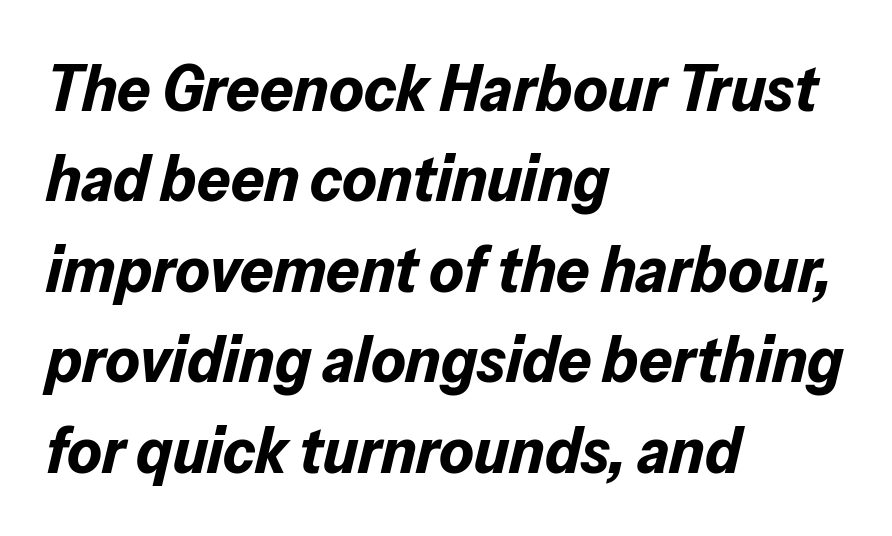
The image shows 66 px bold type, italic (leaning right); set left-aligned, normal line spacing (1.37x), normal letter spacing, not underlined; low stroke contrast and a medium x-height.
